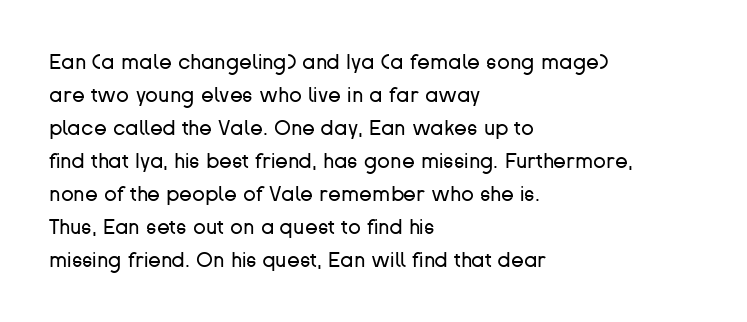
The image shows 21 px text type, upright; set left-aligned, normal line spacing (1.57x), normal letter spacing, not underlined.
